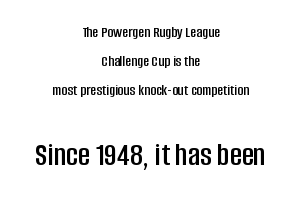
The image shows 33 px condensed sans-serif type, upright; set centered, line spacing 1.81x, normal letter spacing, not underlined; the second (bottom) block is 2.06x larger; low stroke contrast and a large x-height.
